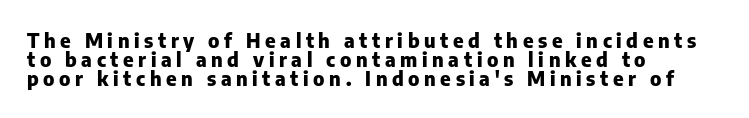
Spacing between characters has been opened up far beyond the box default. The glyphs have the mass of a bold cut. Rule under the text: the space is simply empty. These lines stack with their left ends in a neat column. The axis of the letterforms is exactly vertical. Horizontal bands of white between lines are thin slivers.
